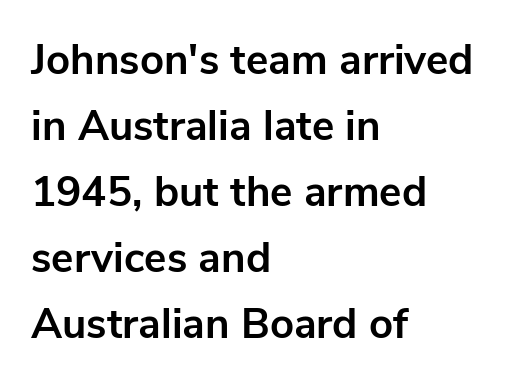
{"serif": "no", "italic": "no", "bold": "yes", "weight": "bold", "width": "normal", "stroke_contrast": "low", "x_height": "medium", "monospaced": "no", "underline": "no", "align": "left", "line_spacing": "normal", "line_spacing_ratio": 1.57, "letter_spacing": "normal", "letter_spacing_em": 0.0, "glyph_px": 42}
